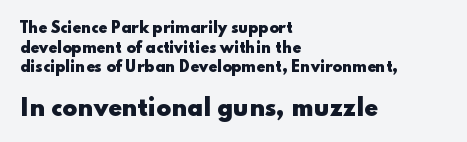
The image shows 22 px bold type, upright; set left-aligned, normal line spacing (1.41x), normal letter spacing, not underlined; the second (bottom) block is 1.57x larger.
